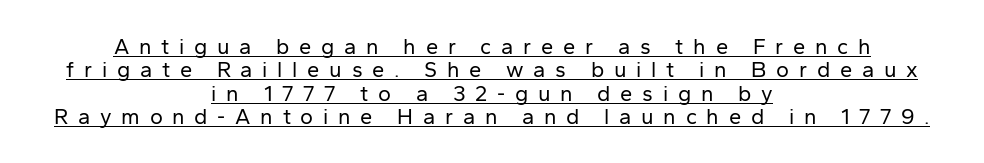
You can tell it's not italic because the verticals are truly vertical. This is underlined copy, the kind a proofreader might mark for attention. Vertical stems look standard width or narrower in stroke. The rag falls on both sides of this text block equally. Reading down the column, the eye jumps only a short way to each next line.
